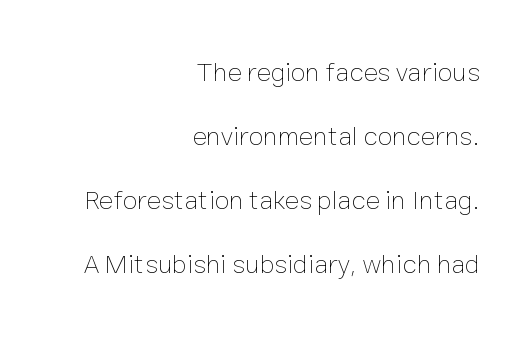
{"italic": "no", "bold": "no", "underline": "no", "align": "right", "line_spacing": "loose", "line_spacing_ratio": 2.37, "letter_spacing": "normal", "letter_spacing_em": 0.0, "glyph_px": 27}
